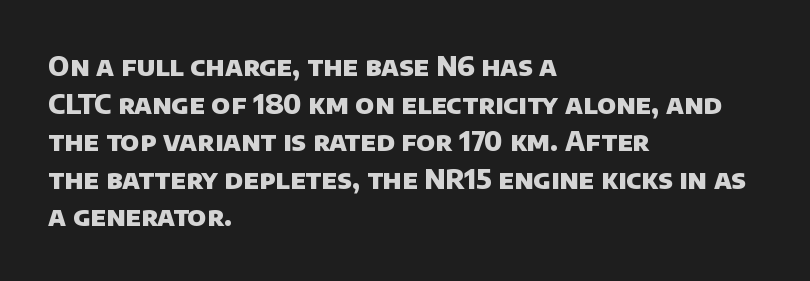
The image shows 27 px bold type; set left-aligned, normal line spacing (1.39x), normal letter spacing, not underlined.
